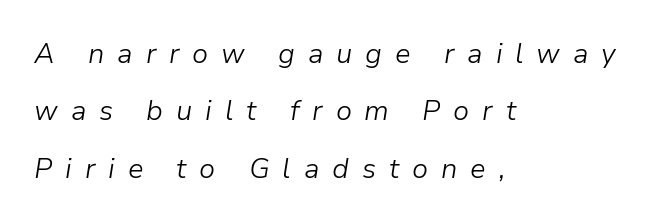
The image shows 28 px light type, italic (leaning right); set left-aligned, loose line spacing (2.05x), unusually wide letter spacing (+0.46 em), not underlined; low stroke contrast and a medium x-height.
